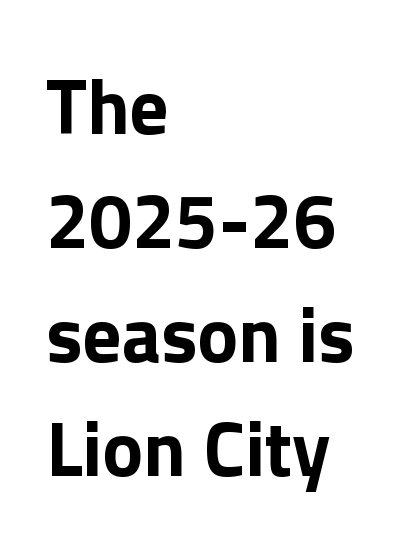
Looks like regular typesetting: each glyph gets only the width it needs. The letters are bold, with thick, heavy strokes. Type style note: lacks serifs. Short note: letters normally spaced. The space beneath each line is pristine and unruled. You can tell it's not italic because the verticals are truly vertical.
